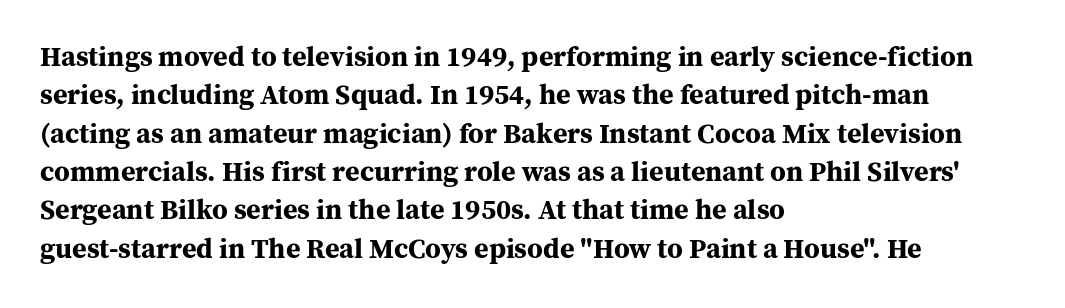
{"serif": "yes", "italic": "no", "bold": "yes", "weight": "bold", "width": "normal", "stroke_contrast": "medium", "x_height": "medium", "monospaced": "no", "underline": "no", "align": "left", "line_spacing": "normal", "line_spacing_ratio": 1.37, "letter_spacing": "normal", "letter_spacing_em": 0.0, "glyph_px": 28}
